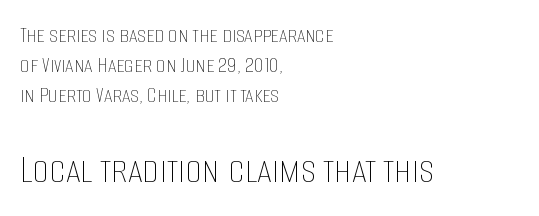
The image shows 42 px thin, condensed type, upright; set left-aligned, normal line spacing (1.26x), normal letter spacing, not underlined; the second (bottom) block is 1.75x larger; low stroke contrast and a large x-height.
